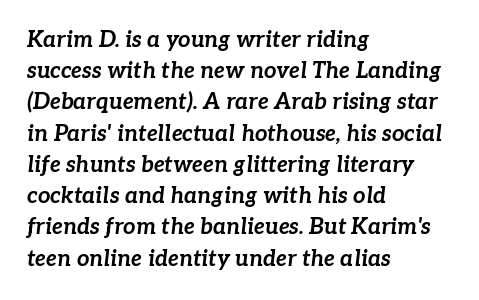
{"italic": "yes", "lean": "right", "slant_degrees": 7, "bold": "yes", "underline": "no", "align": "left", "line_spacing": "normal", "line_spacing_ratio": 1.42, "letter_spacing": "normal", "letter_spacing_em": 0.0, "glyph_px": 22}
